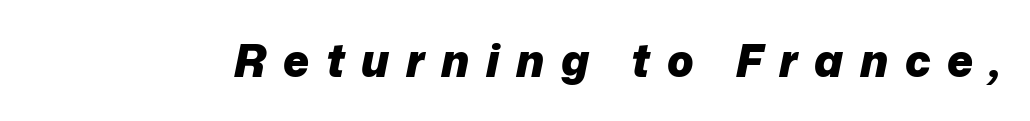
{"italic": "yes", "lean": "right", "slant_degrees": 12, "bold": "yes", "weight": "heavy", "width": "normal", "stroke_contrast": "low", "x_height": "medium", "monospaced": "no", "underline": "no", "letter_spacing": "wide", "letter_spacing_em": 0.38, "glyph_px": 44}
